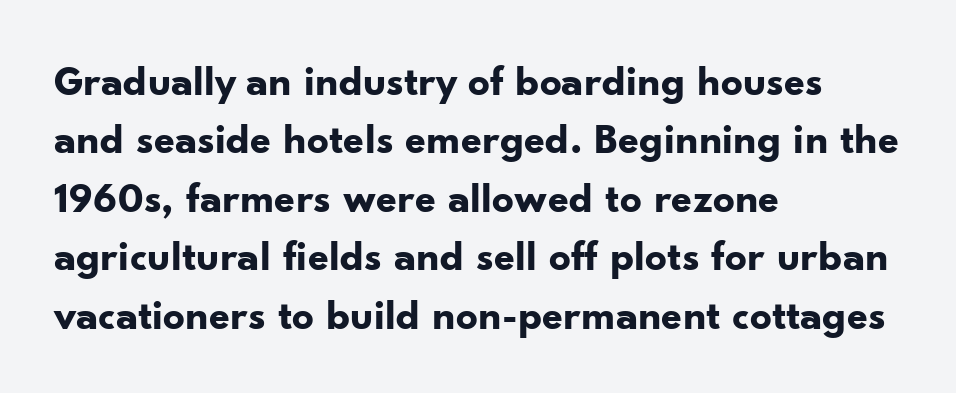
{"serif": "no", "italic": "no", "bold": "yes", "weight": "bold", "width": "normal", "stroke_contrast": "low", "x_height": "small", "monospaced": "no", "underline": "no", "align": "left", "line_spacing": "normal", "line_spacing_ratio": 1.36, "letter_spacing": "normal", "letter_spacing_em": 0.0, "glyph_px": 43}
